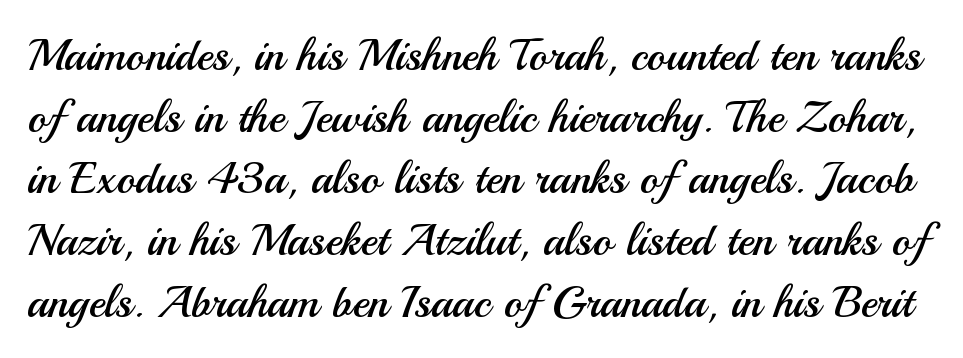
The type is set solid horizontally, with unmodified tracking. This is not heavy type; no bold has been used. Classification — sans serif.
